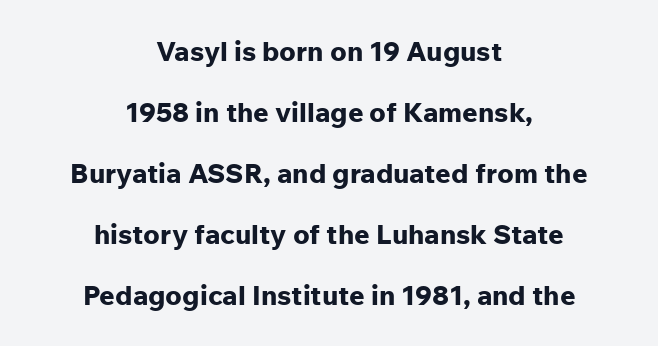
The image shows 27 px bold type, upright; set centered, loose line spacing (2.26x), normal letter spacing, not underlined.
